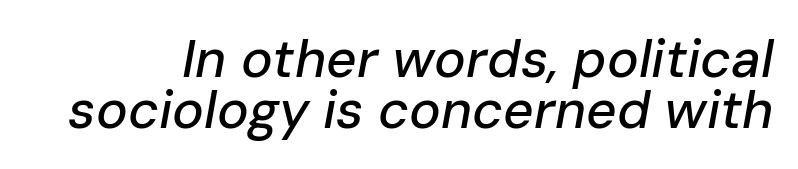
The image shows 53 px text type, italic (leaning right); set tight line spacing (0.96x), normal letter spacing, not underlined; low stroke contrast and a medium x-height.
